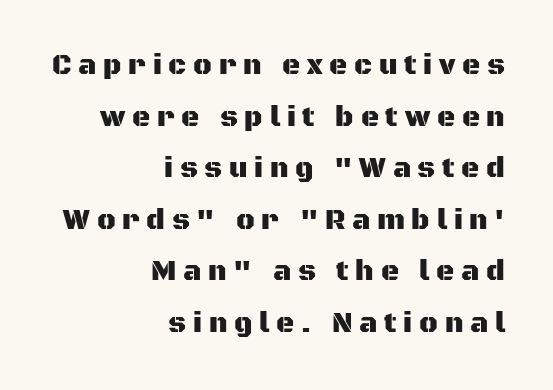
The image shows 28 px sans-serif type, upright; set right-aligned, line spacing 1.84x, unusually wide letter spacing (+0.24 em), not underlined; medium stroke contrast and a large x-height.
